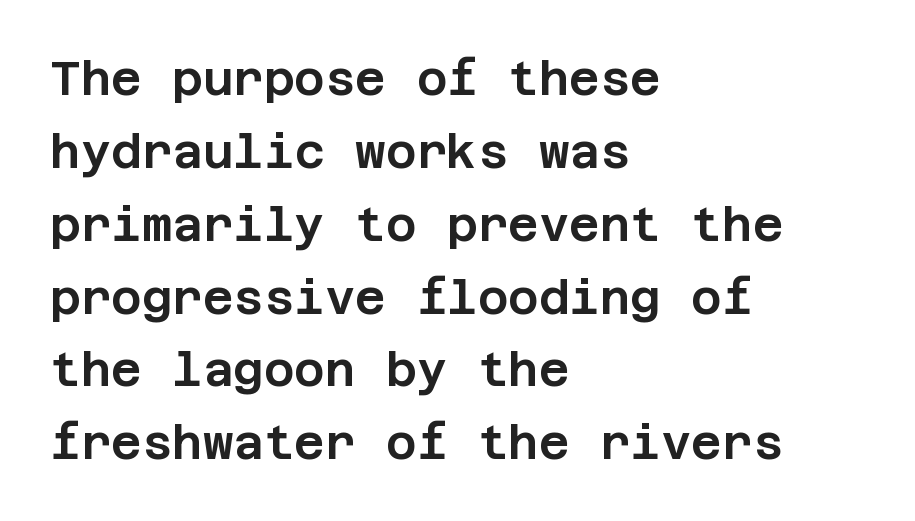
The image shows 47 px sans-serif type, upright; set left-aligned, normal line spacing (1.55x), normal letter spacing, not underlined; low stroke contrast and a large x-height.
